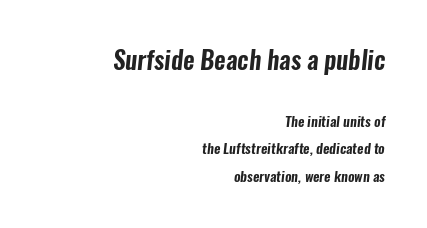
The image shows 25 px text type; set right-aligned, loose line spacing (1.96x), normal letter spacing, not underlined; the first (top) block is 1.79x larger.
